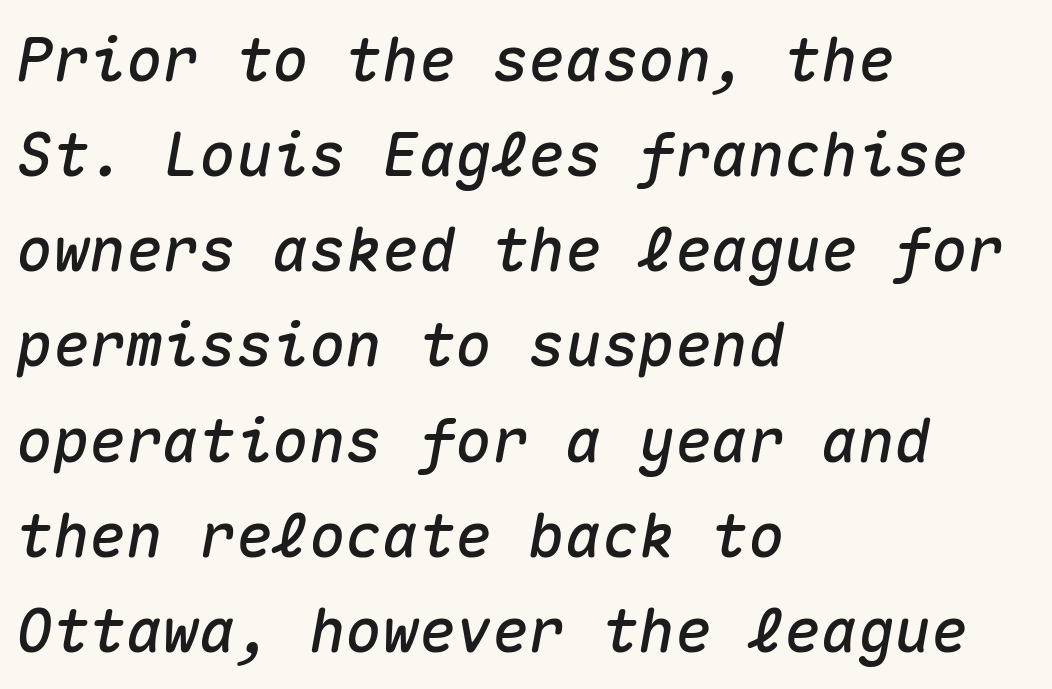
Q: Is the text italic (slanted)? A: Yes, it leans right by about 10 degrees.
Q: Is the text underlined? A: No.
Q: How is the paragraph aligned? A: Left-aligned.
Q: Is the spacing between letters normal or unusually wide? A: Normal.
Q: Is the spacing between lines tight, normal or loose? A: Normal.
Q: Width (condensed, normal, or wide)? A: Normal.
Q: Stroke contrast? A: Medium.
Q: x-height? A: Medium.
Q: Monospaced? A: Yes.
